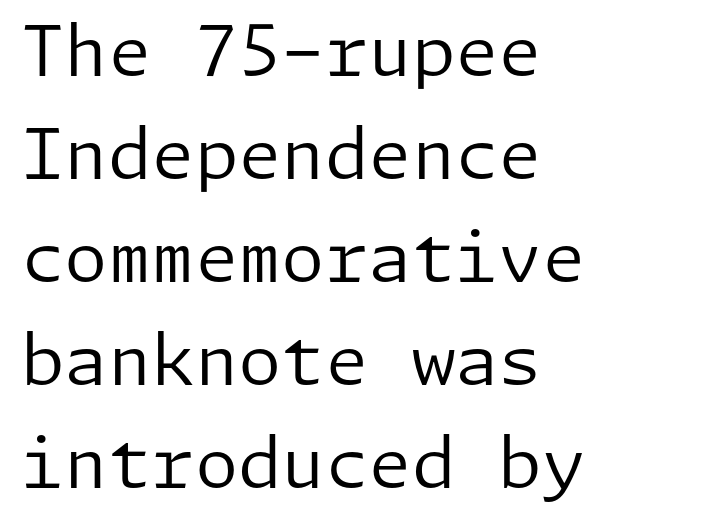
The image shows 70 px regular-weight sans-serif type, upright; set left-aligned, normal line spacing (1.47x), normal letter spacing, not underlined; low stroke contrast and a medium x-height.
